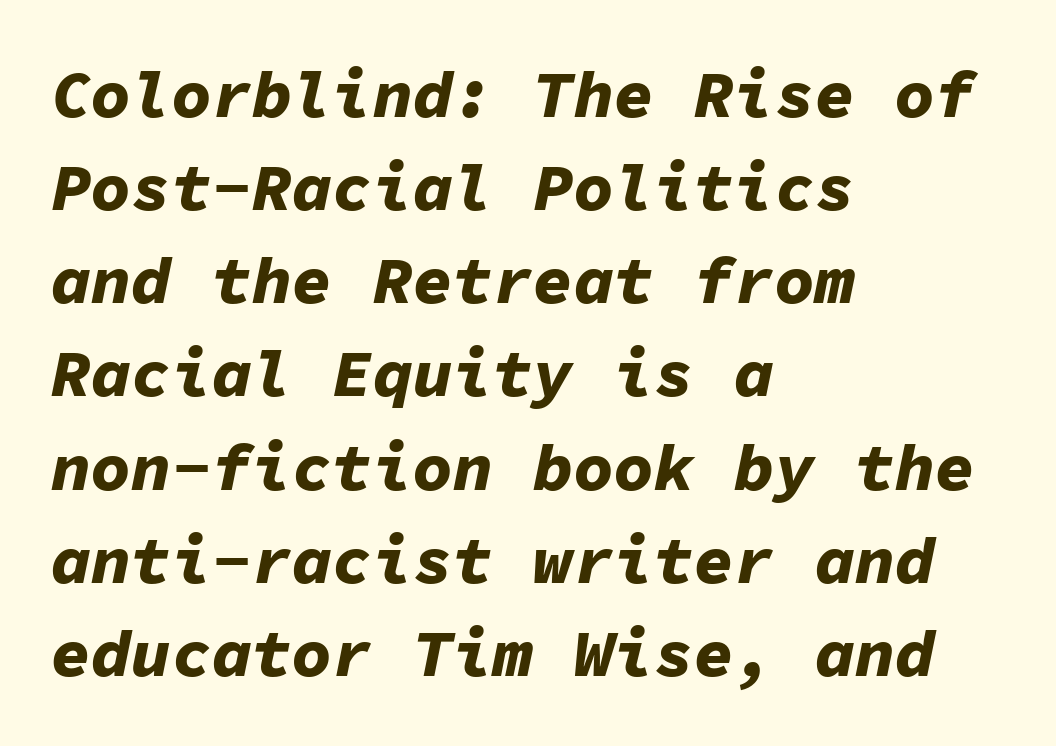
Rendered with sloped, italic letterforms. Horizontally, the lines are justified to the leading edge only. You'd pick this weight for a headline — it's a proper bold. Fixed-width glyphs throughout — classic coding-font behaviour.
